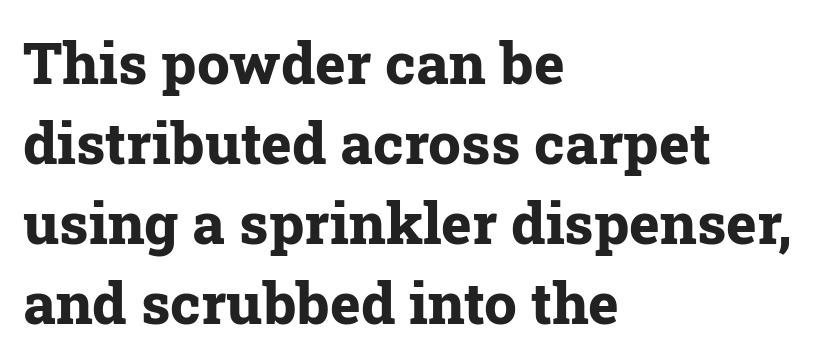
The image shows 58 px bold serif type, upright; set left-aligned, normal line spacing (1.38x), normal letter spacing, not underlined; low stroke contrast and a medium x-height.
